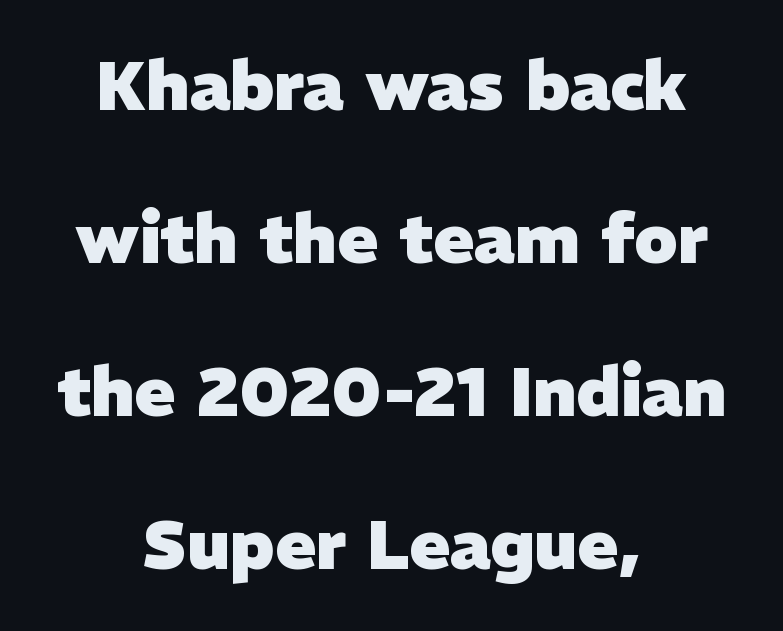
{"serif": "no", "bold": "yes", "weight": "heavy", "width": "normal", "stroke_contrast": "low", "x_height": "medium", "monospaced": "no", "underline": "no", "align": "center", "line_spacing": "loose", "line_spacing_ratio": 2.25, "letter_spacing": "normal", "letter_spacing_em": 0.0, "glyph_px": 68}
